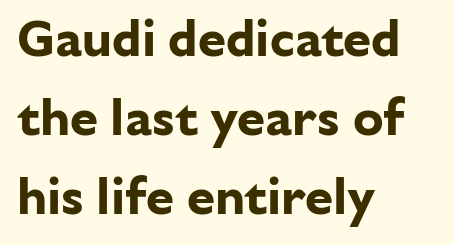
The space directly below the letters is spotless. A sans-serif font was chosen for this passage. Character widths vary here, with narrow letters taking less room than wide ones. Students, observe: this is what conventionally led text looks like. Ordinary non-slanted type is in use.
